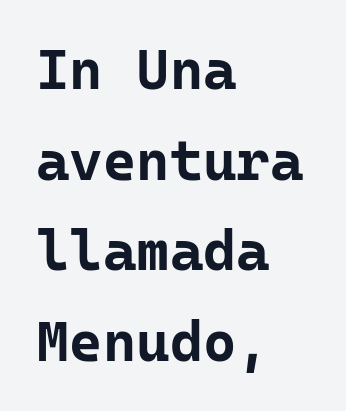
The image shows 57 px bold sans-serif type, upright, monospaced; set left-aligned, normal line spacing (1.59x), normal letter spacing, not underlined; low stroke contrast and a medium x-height.
